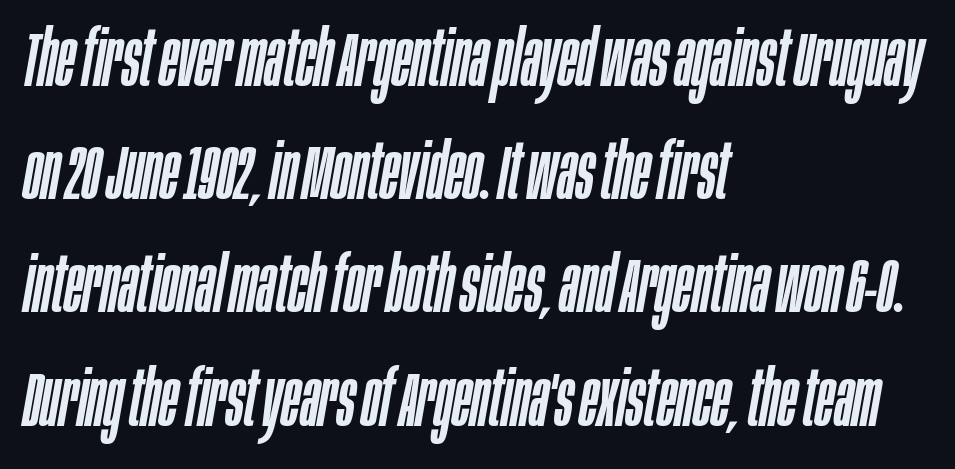
{"italic": "yes", "lean": "right", "slant_degrees": 10, "width": "condensed", "stroke_contrast": "low", "x_height": "large", "monospaced": "no", "underline": "no", "align": "left", "line_spacing": "normal", "line_spacing_ratio": 1.47, "letter_spacing": "normal", "letter_spacing_em": 0.0, "glyph_px": 77}
